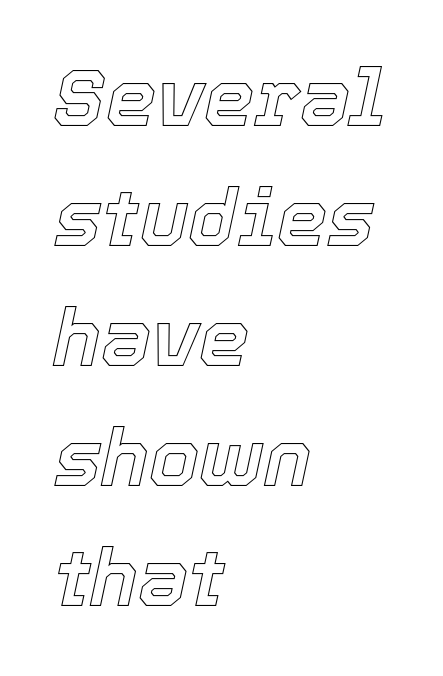
The image shows 80 px text type, italic (leaning right); set left-aligned, normal line spacing (1.5x), normal letter spacing, not underlined; a medium x-height.
